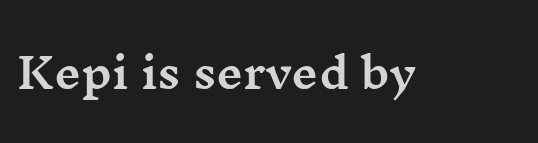
Q: Is the text italic (slanted)? A: No, it is upright.
Q: Is the typeface a serif or a sans-serif typeface? A: Serif.
Q: Is the text underlined? A: No.
Q: Is the spacing between letters normal or unusually wide? A: Normal.
Q: Width (condensed, normal, or wide)? A: Wide.
Q: Stroke contrast? A: Medium.
Q: x-height? A: Medium.
Q: Monospaced? A: No.
